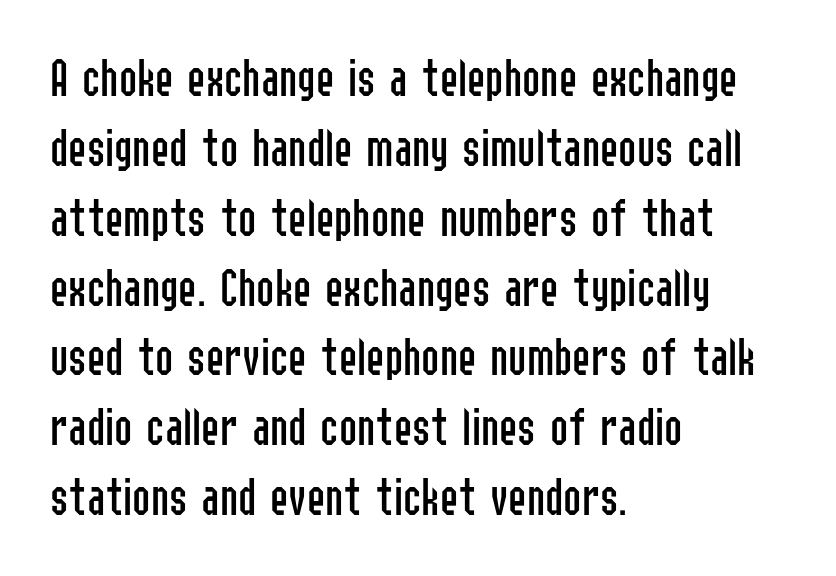
The image shows 55 px regular-weight, condensed sans-serif type, upright; set left-aligned, normal line spacing (1.27x), normal letter spacing, not underlined; low stroke contrast and a medium x-height.
